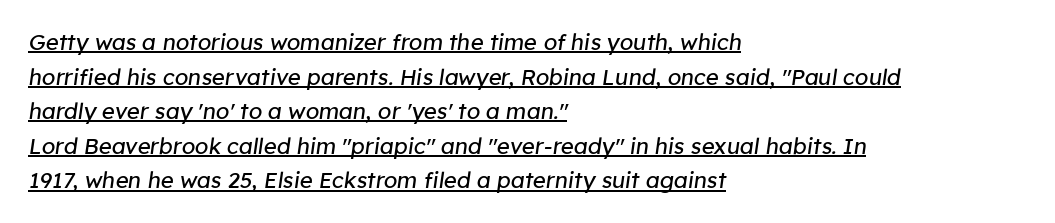
Q: Is the text bold? A: No.
Q: Is the text italic (slanted)? A: Yes, it leans right by about 8 degrees.
Q: Is the text underlined? A: Yes.
Q: How is the paragraph aligned? A: Left-aligned.
Q: Is the spacing between letters normal or unusually wide? A: Normal.
Q: Is the spacing between lines tight, normal or loose? A: Normal.
